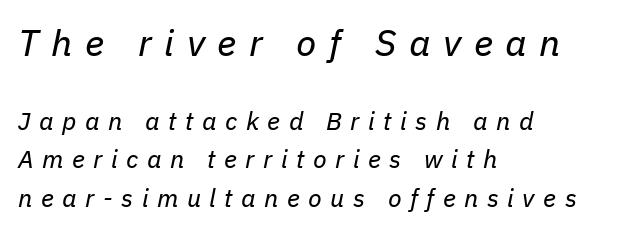
The image shows 37 px regular-weight type, italic (leaning right); set left-aligned, normal line spacing (1.53x), unusually wide letter spacing (+0.34 em), not underlined; the first (top) block is 1.48x larger; low stroke contrast and a medium x-height.
